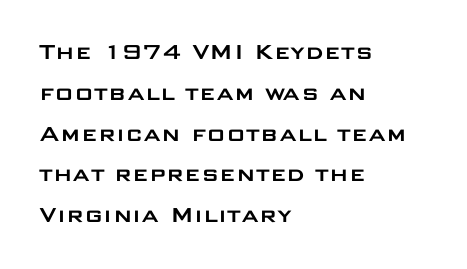
The space between consecutive lines is moderate. This sample uses plain, unmodified letter spacing. Layout note: lines flush left. No italicization has been applied; the sample stays upright. The passage shown is not underscored anywhere.
